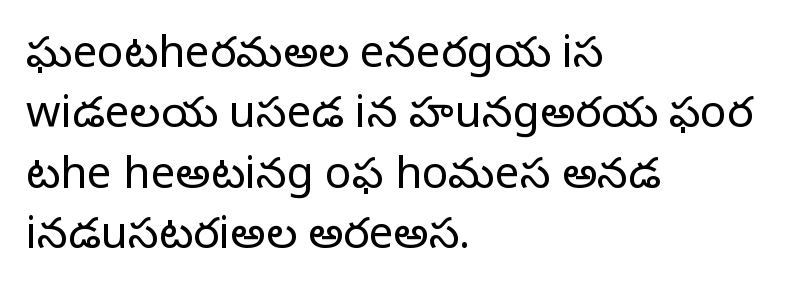
The image shows 44 px light sans-serif type, upright; set left-aligned, normal line spacing (1.37x), normal letter spacing, not underlined; low stroke contrast and a medium x-height.
